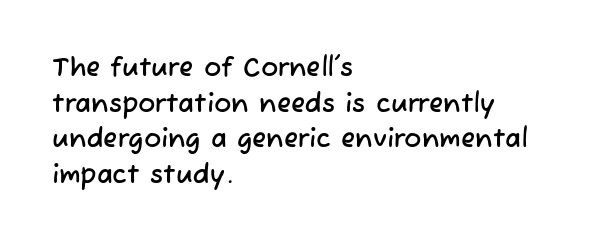
Underlining? Definitely not there. Line starts are locked; line ends wander. This rendering leaves character spacing at its baseline value. Evenly set lines give the paragraph a standard silhouette.
